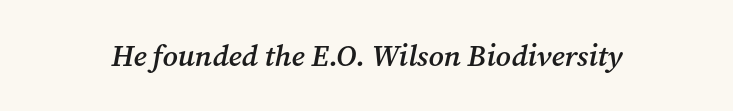
Tracking value appears to be zero — textbook default spacing. Little horizontal feet cap the strokes, marking this as serif type. Stroke thickness is moderately raised; the sample reads as semibold. The foot of each line stays bare and open. You could not count columns in this text — the font is proportionally spaced. These lines were composed using italics.
